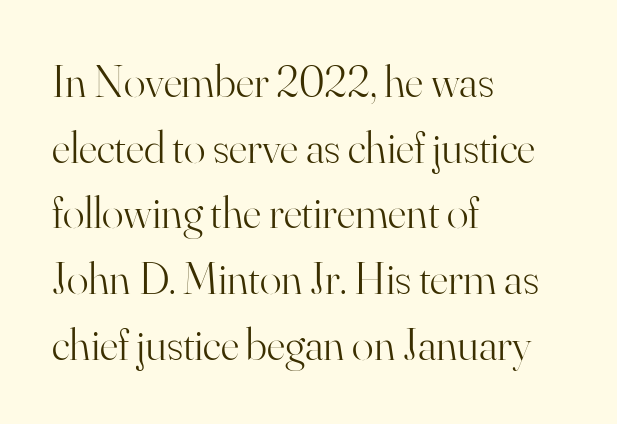
Q: Is the text bold? A: No.
Q: Is the text italic (slanted)? A: No, it is upright.
Q: Is the typeface a serif or a sans-serif typeface? A: Serif.
Q: Is the text underlined? A: No.
Q: How is the paragraph aligned? A: Left-aligned.
Q: Is the spacing between letters normal or unusually wide? A: Normal.
Q: Is the spacing between lines tight, normal or loose? A: Normal.
Q: Width (condensed, normal, or wide)? A: Normal.
Q: Stroke contrast? A: High.
Q: x-height? A: Small.
Q: Monospaced? A: No.
